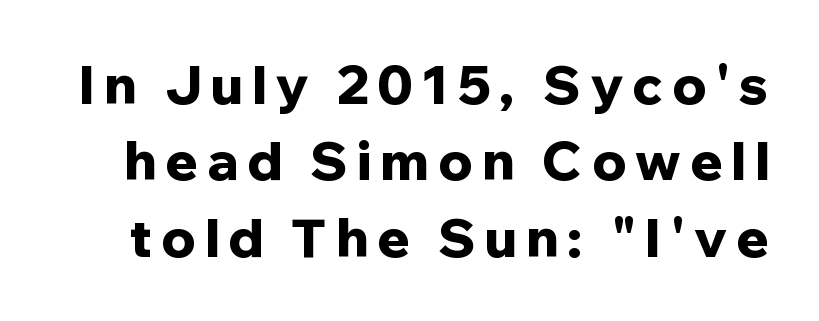
The image shows 53 px bold sans-serif type, upright; set normal line spacing (1.44x), not underlined; low stroke contrast and a medium x-height.
